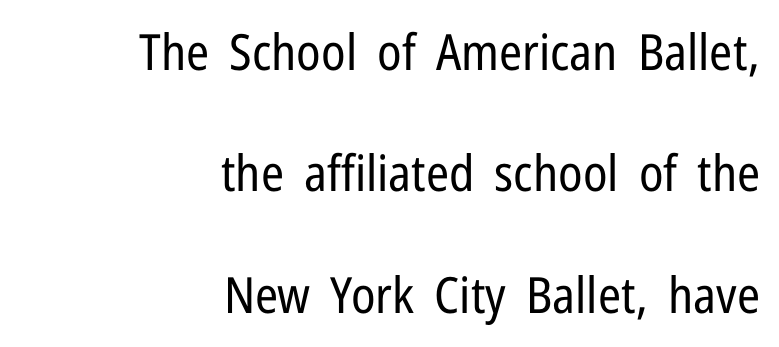
Q: Is the text bold? A: No.
Q: Is the text italic (slanted)? A: No, it is upright.
Q: Is the typeface a serif or a sans-serif typeface? A: Sans-serif.
Q: Is the text underlined? A: No.
Q: How is the paragraph aligned? A: Right-aligned.
Q: Is the spacing between letters normal or unusually wide? A: Normal.
Q: Is the spacing between lines tight, normal or loose? A: Loose.
Q: Width (condensed, normal, or wide)? A: Condensed.
Q: Stroke contrast? A: Low.
Q: x-height? A: Medium.
Q: Monospaced? A: No.
